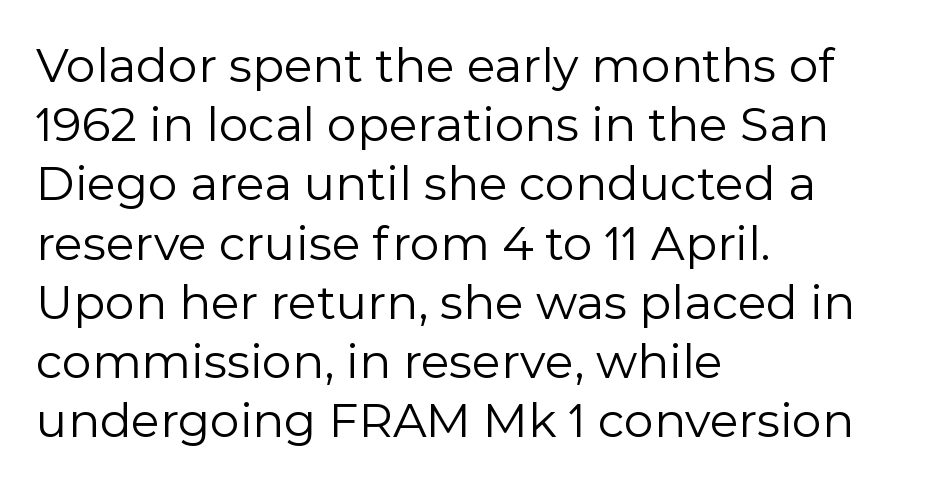
The image shows 47 px regular-weight sans-serif type, upright; set left-aligned, normal line spacing (1.26x), normal letter spacing, not underlined; a medium x-height.
